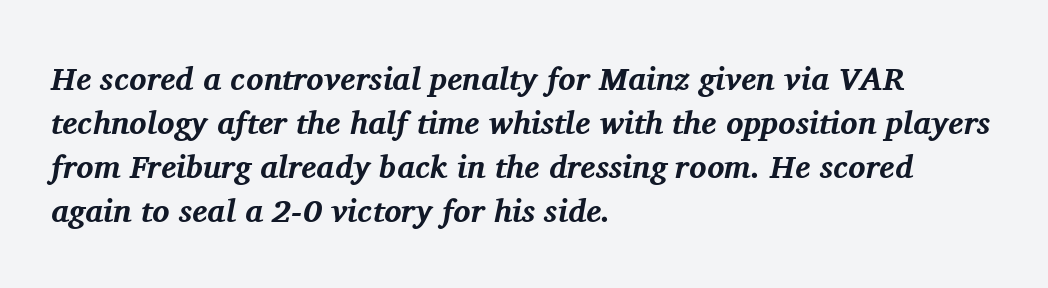
Q: Is the text bold? A: Yes.
Q: Is the text italic (slanted)? A: Yes, it leans right by about 11 degrees.
Q: Is the typeface a serif or a sans-serif typeface? A: Serif.
Q: Is the text underlined? A: No.
Q: How is the paragraph aligned? A: Left-aligned.
Q: Is the spacing between letters normal or unusually wide? A: Normal.
Q: Is the spacing between lines tight, normal or loose? A: Normal.
Q: Width (condensed, normal, or wide)? A: Normal.
Q: Stroke contrast? A: Medium.
Q: x-height? A: Medium.
Q: Monospaced? A: No.
